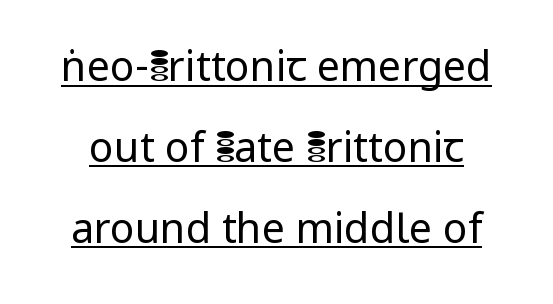
{"serif": "no", "italic": "no", "bold": "no", "weight": "regular", "width": "normal", "stroke_contrast": "low", "x_height": "medium", "monospaced": "no", "underline": "yes", "line_spacing": "loose", "line_spacing_ratio": 1.97, "letter_spacing": "normal", "letter_spacing_em": 0.0, "glyph_px": 41}
